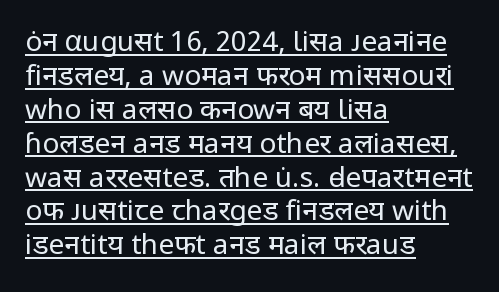
The image shows 28 px regular-weight sans-serif type, upright; set left-aligned, line spacing 1.21x, normal letter spacing, underlined; low stroke contrast and a medium x-height.
